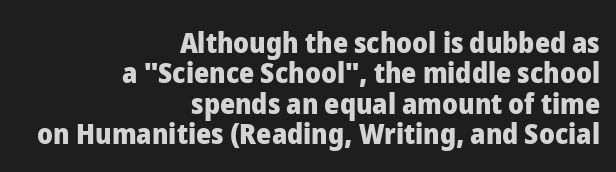
{"serif": "no", "italic": "no", "bold": "yes", "weight": "heavy", "width": "normal", "stroke_contrast": "low", "x_height": "medium", "monospaced": "no", "underline": "no", "align": "right", "line_spacing": "tight", "line_spacing_ratio": 1.05, "letter_spacing": "normal", "letter_spacing_em": 0.0, "glyph_px": 29}
